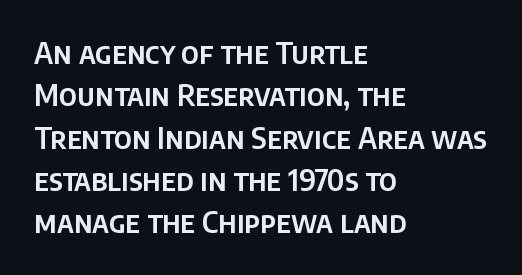
Q: Is the text italic (slanted)? A: No, it is upright.
Q: Is the typeface a serif or a sans-serif typeface? A: Sans-serif.
Q: Is the text underlined? A: No.
Q: How is the paragraph aligned? A: Left-aligned.
Q: Is the spacing between letters normal or unusually wide? A: Normal.
Q: Is the spacing between lines tight, normal or loose? A: Normal.
Q: Width (condensed, normal, or wide)? A: Normal.
Q: Stroke contrast? A: Low.
Q: x-height? A: Large.
Q: Monospaced? A: No.
